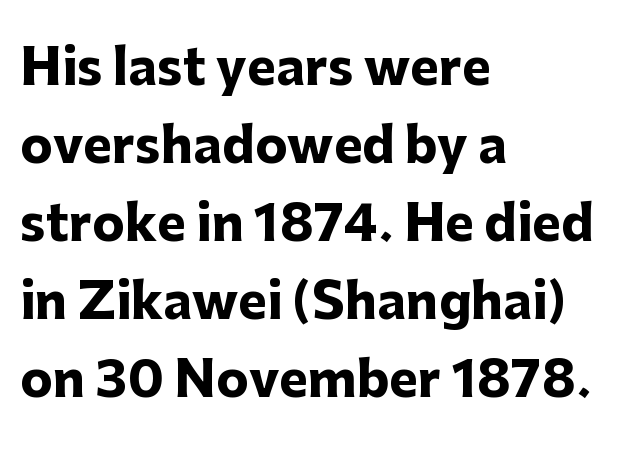
In terms of letterspacing, this is plain default setting. These lines were composed using upright roman letters. The designer went with a sans here, leaving each stem footless. Left-aligned paragraph, ragged on the right. Character widths vary here, with narrow letters taking less room than wide ones.
